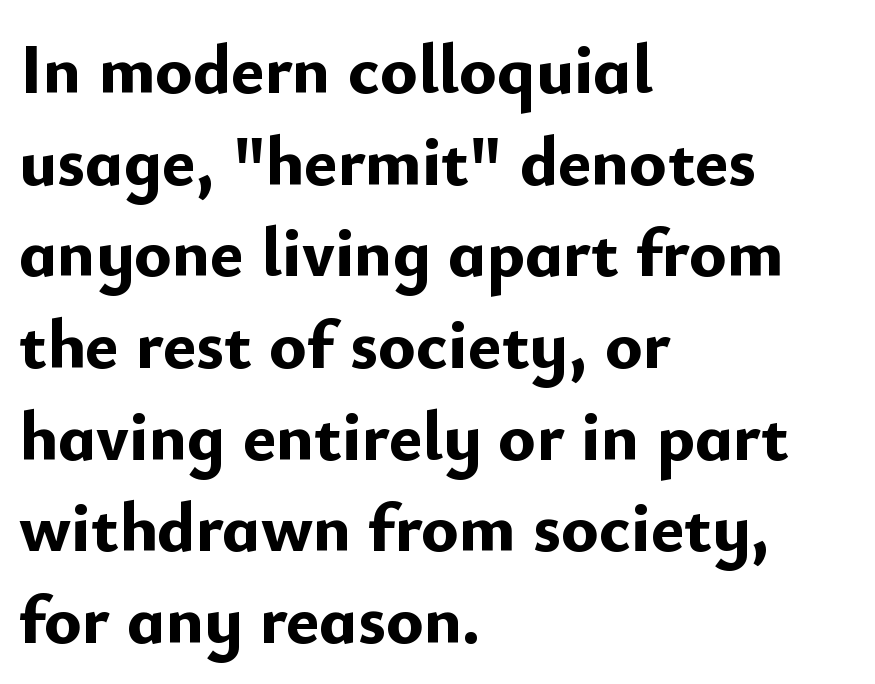
{"serif": "no", "italic": "no", "bold": "yes", "weight": "bold", "width": "normal", "stroke_contrast": "low", "x_height": "small", "monospaced": "no", "underline": "no", "align": "left", "line_spacing": "normal", "line_spacing_ratio": 1.31, "letter_spacing": "normal", "letter_spacing_em": 0.0, "glyph_px": 70}
